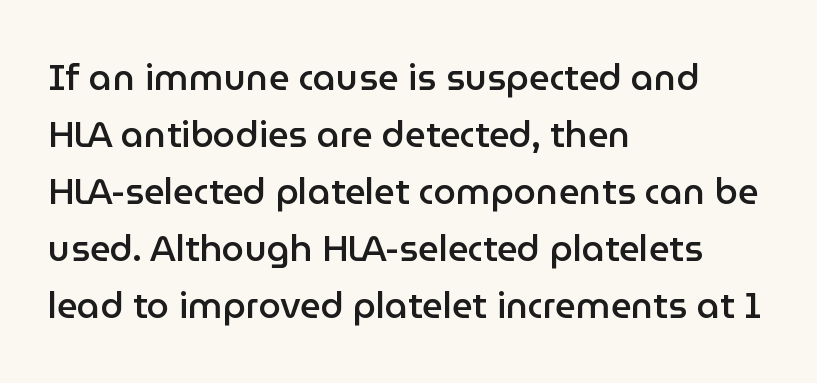
Q: Is the text bold? A: Semi-bold.
Q: Is the text italic (slanted)? A: No, it is upright.
Q: Is the typeface a serif or a sans-serif typeface? A: Sans-serif.
Q: Is the text underlined? A: No.
Q: How is the paragraph aligned? A: Left-aligned.
Q: Is the spacing between letters normal or unusually wide? A: Normal.
Q: Is the spacing between lines tight, normal or loose? A: Normal.
Q: Width (condensed, normal, or wide)? A: Normal.
Q: Stroke contrast? A: Low.
Q: x-height? A: Medium.
Q: Monospaced? A: No.
